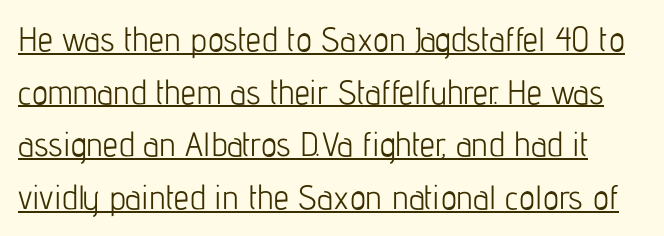
The image shows 34 px light, condensed sans-serif type, upright; set normal line spacing (1.55x), normal letter spacing, underlined; low stroke contrast and a medium x-height.
